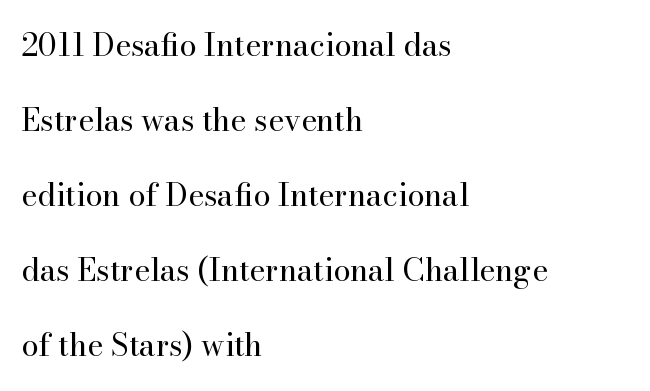
Does the lettering tilt? It doesn't — this is upright. Vertical spacing — loose. Check the space under the baseline: it is left empty. Note the varied advance widths — an 'i' is clearly narrower than an 'm'. This sample uses plain, unmodified letter spacing. Is the type heavy? It reads as light-to-regular instead.
